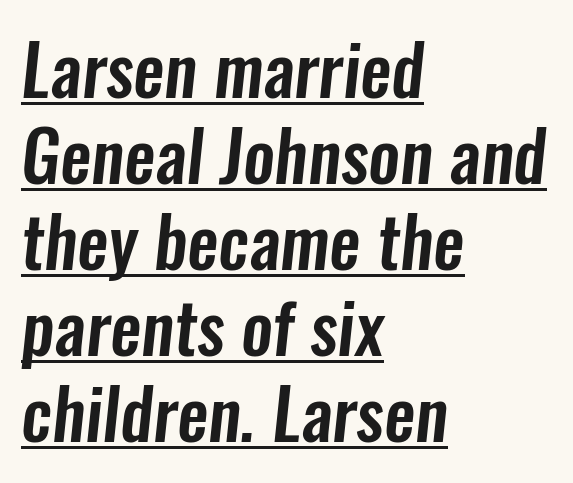
{"serif": "no", "width": "condensed", "stroke_contrast": "low", "x_height": "medium", "monospaced": "no", "underline": "yes", "align": "left", "line_spacing_ratio": 1.23, "letter_spacing": "normal", "letter_spacing_em": 0.0, "glyph_px": 70}
